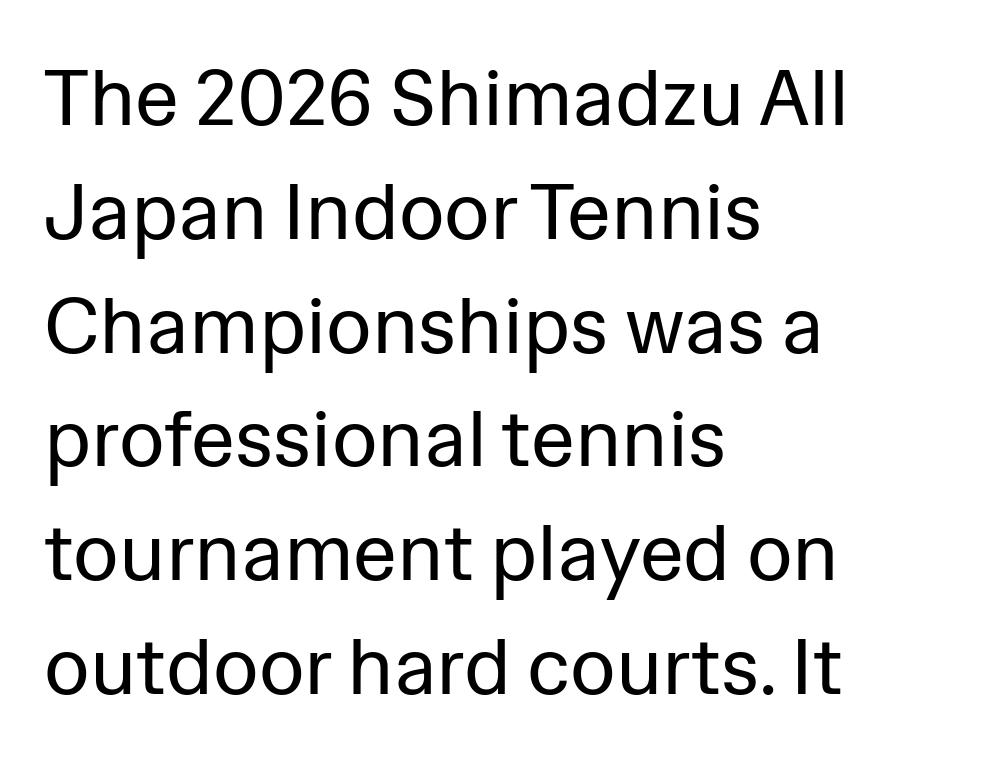
Q: Is the text bold? A: No.
Q: Is the text italic (slanted)? A: No, it is upright.
Q: Is the typeface a serif or a sans-serif typeface? A: Sans-serif.
Q: Is the text underlined? A: No.
Q: How is the paragraph aligned? A: Left-aligned.
Q: Is the spacing between letters normal or unusually wide? A: Normal.
Q: Is the spacing between lines tight, normal or loose? A: Normal.
Q: Width (condensed, normal, or wide)? A: Normal.
Q: Stroke contrast? A: Low.
Q: x-height? A: Medium.
Q: Monospaced? A: No.
